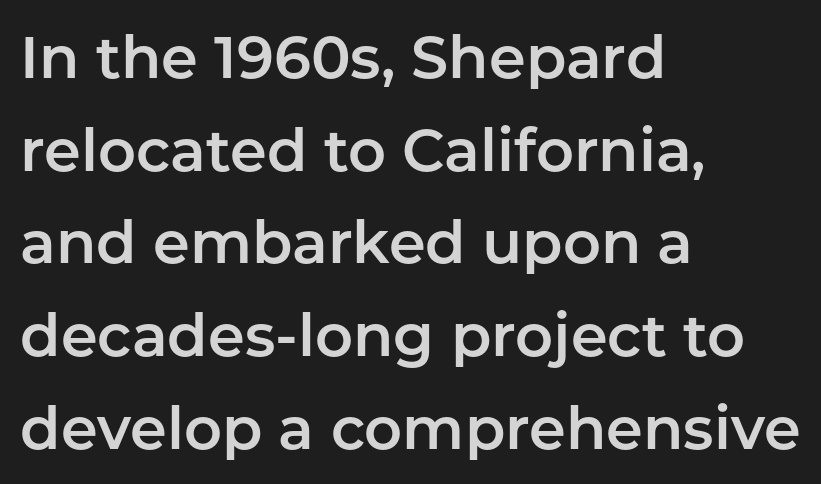
Successive baselines arrive at the customary interval. There is no visible air inserted between adjacent glyphs. The paragraph has a hard left edge and a soft right edge. The typography opts for an upright posture over an oblique one. Think of a printed novel: that variable character pitch is what you see here.
